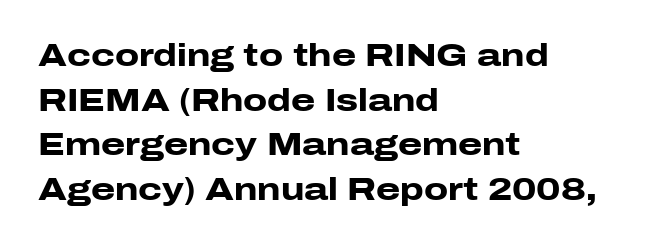
The image shows 31 px heavy, wide sans-serif type, upright; set left-aligned, normal line spacing (1.44x), normal letter spacing, not underlined; low stroke contrast and a medium x-height.
